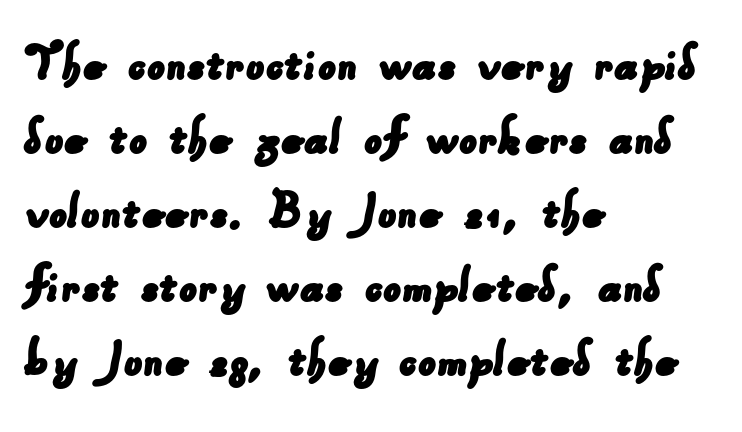
{"serif": "no", "width": "normal", "stroke_contrast": "low", "x_height": "small", "monospaced": "no", "underline": "no", "align": "left", "line_spacing": "normal", "line_spacing_ratio": 1.3, "letter_spacing": "normal", "letter_spacing_em": 0.0, "glyph_px": 57}
